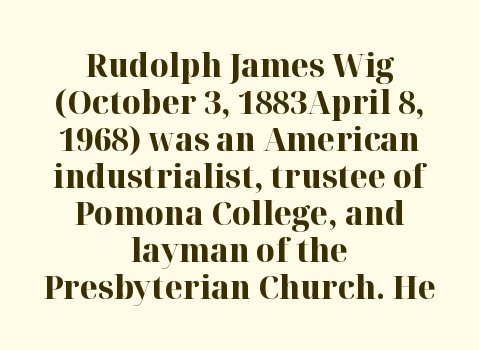
The image shows 33 px bold serif type, upright; set centered, tight line spacing (1.12x), normal letter spacing, not underlined; high stroke contrast and a medium x-height.
